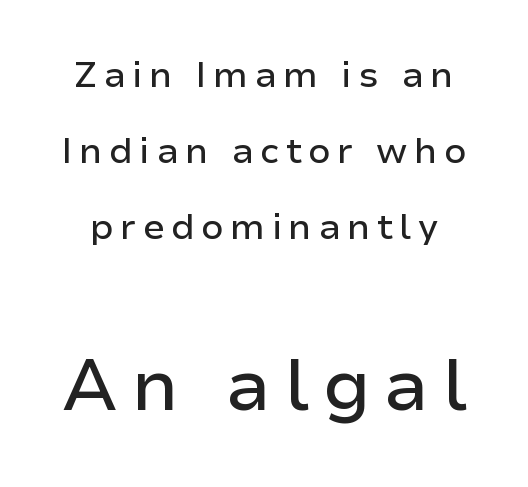
Q: Is the text italic (slanted)? A: No, it is upright.
Q: Is the typeface a serif or a sans-serif typeface? A: Sans-serif.
Q: Is the text underlined? A: No.
Q: Is the spacing between lines tight, normal or loose? A: Loose.
Q: Which block of text is set in a larger size, the first (top) or the second (bottom)? A: The second (bottom) one.
Q: Width (condensed, normal, or wide)? A: Normal.
Q: Stroke contrast? A: Low.
Q: x-height? A: Medium.
Q: Monospaced? A: No.
